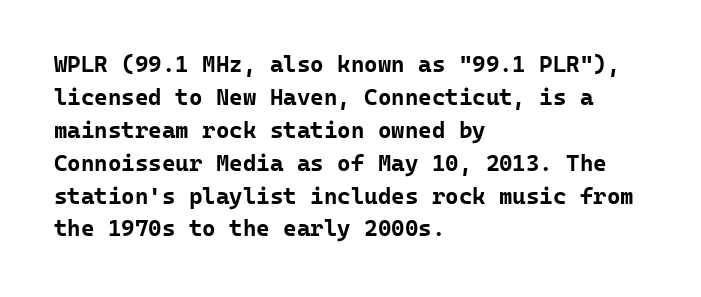
The gaps between neighbouring characters are ordinary and unremarkable. A dark, heavy texture on the line: the type is bold. Leftover space on each line is placed entirely after the last word. Reading down the column, the eye jumps a familiar distance to each next line. This is the regular roman posture of the typeface.
